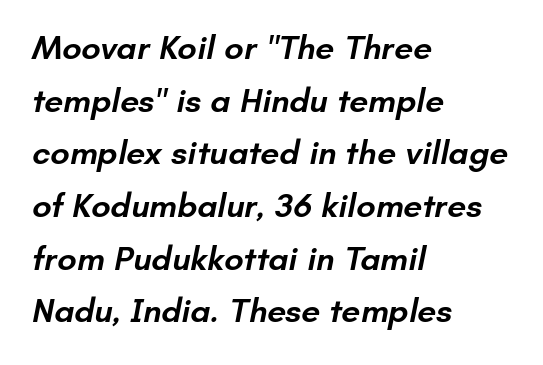
{"serif": "no", "bold": "semi", "weight": "semibold", "width": "normal", "stroke_contrast": "low", "x_height": "small", "monospaced": "no", "underline": "no", "align": "left", "line_spacing": "normal", "line_spacing_ratio": 1.55, "letter_spacing": "normal", "letter_spacing_em": 0.0, "glyph_px": 34}
